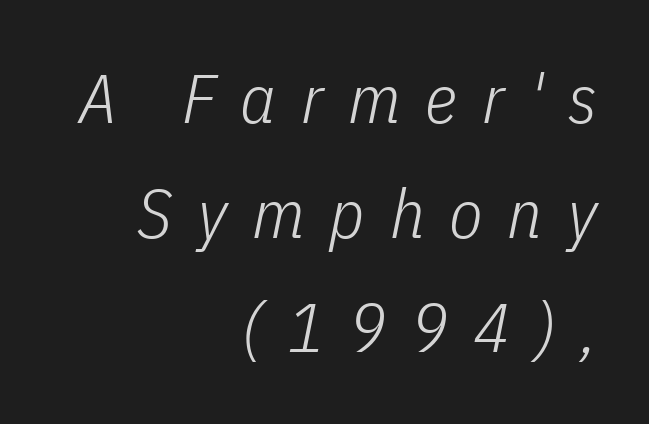
Q: Is the text bold? A: No.
Q: Is the text italic (slanted)? A: Yes, it leans right by about 11 degrees.
Q: Is the text underlined? A: No.
Q: How is the paragraph aligned? A: Right-aligned.
Q: Is the spacing between letters normal or unusually wide? A: Unusually wide.
Q: Is the spacing between lines tight, normal or loose? A: Normal.
Q: Width (condensed, normal, or wide)? A: Condensed.
Q: Stroke contrast? A: Low.
Q: x-height? A: Medium.
Q: Monospaced? A: No.
